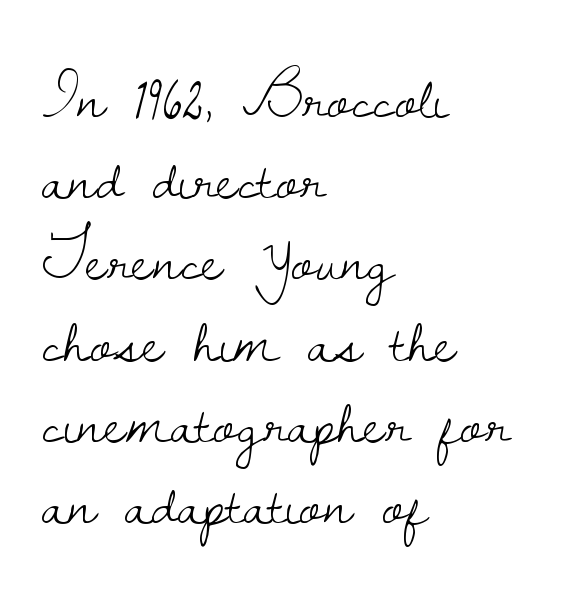
The image shows 66 px light serif type; set left-aligned, line spacing 1.23x, normal letter spacing, not underlined; low stroke contrast and a small x-height.
